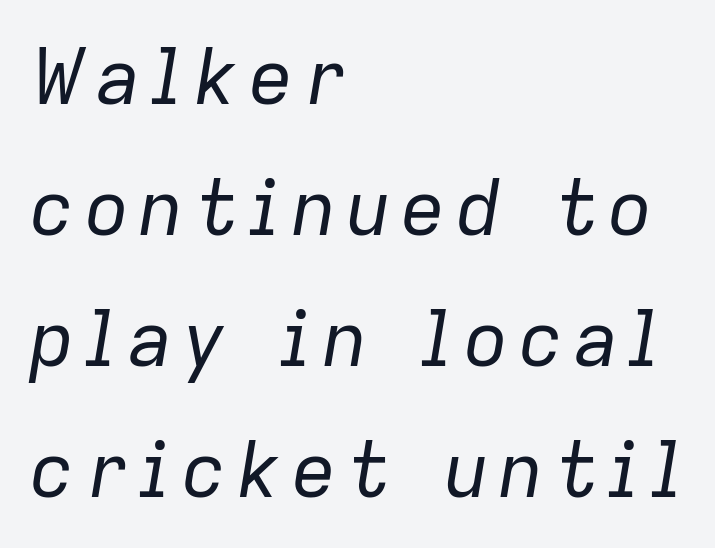
Q: Is the text bold? A: No.
Q: Is the text italic (slanted)? A: Yes, it leans right by about 9 degrees.
Q: Is the text underlined? A: No.
Q: How is the paragraph aligned? A: Left-aligned.
Q: Is the spacing between lines tight, normal or loose? A: Normal.
Q: Width (condensed, normal, or wide)? A: Normal.
Q: Stroke contrast? A: Low.
Q: x-height? A: Medium.
Q: Monospaced? A: No.
